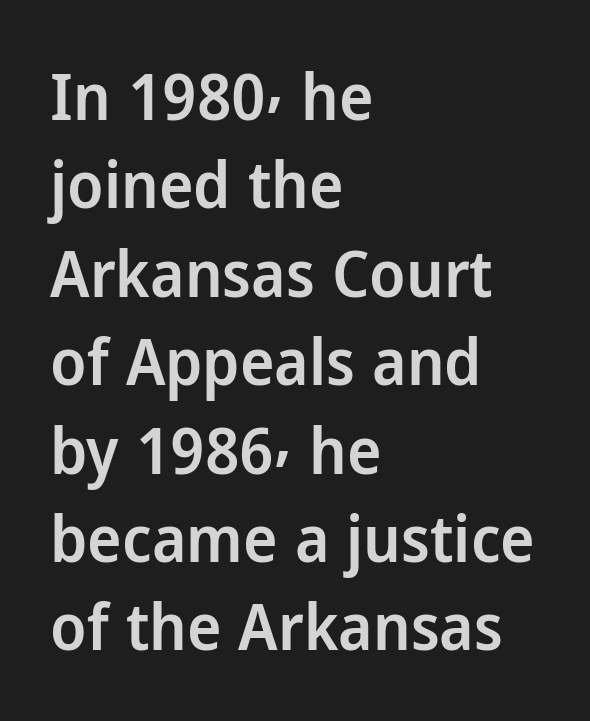
Q: Is the text bold? A: Semi-bold.
Q: Is the text italic (slanted)? A: No, it is upright.
Q: Is the typeface a serif or a sans-serif typeface? A: Sans-serif.
Q: Is the text underlined? A: No.
Q: How is the paragraph aligned? A: Left-aligned.
Q: Is the spacing between letters normal or unusually wide? A: Normal.
Q: Is the spacing between lines tight, normal or loose? A: Normal.
Q: Width (condensed, normal, or wide)? A: Normal.
Q: Stroke contrast? A: Low.
Q: x-height? A: Medium.
Q: Monospaced? A: No.
